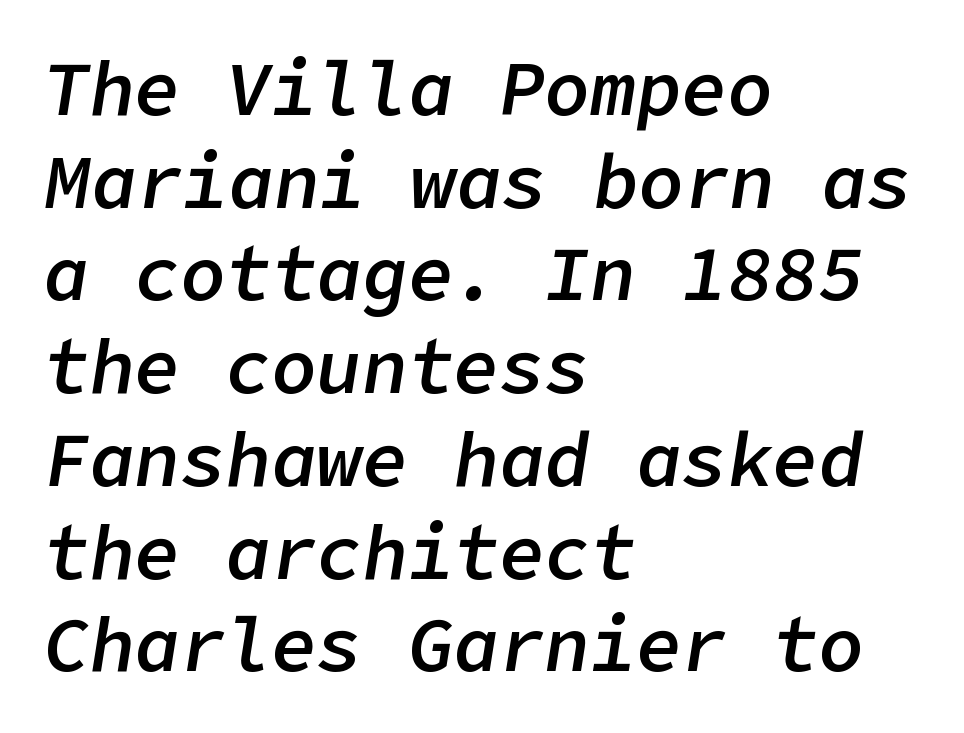
Q: Is the text bold? A: Semi-bold.
Q: Is the text italic (slanted)? A: Yes, it leans right by about 9 degrees.
Q: Is the text underlined? A: No.
Q: How is the paragraph aligned? A: Left-aligned.
Q: Is the spacing between letters normal or unusually wide? A: Normal.
Q: Width (condensed, normal, or wide)? A: Normal.
Q: Stroke contrast? A: Low.
Q: x-height? A: Medium.
